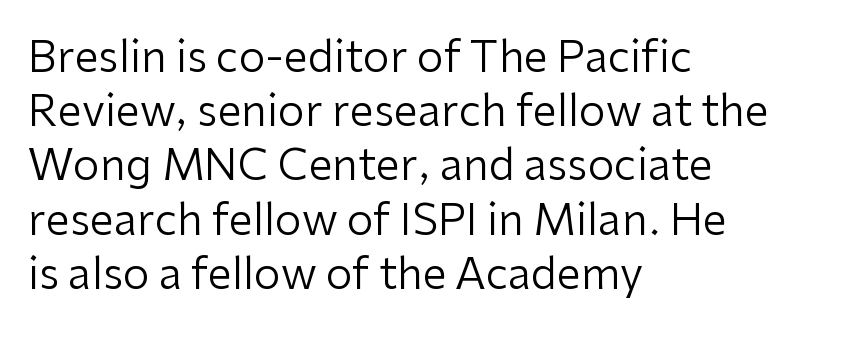
Q: Is the text bold? A: No.
Q: Is the text italic (slanted)? A: No, it is upright.
Q: Is the typeface a serif or a sans-serif typeface? A: Sans-serif.
Q: Is the text underlined? A: No.
Q: How is the paragraph aligned? A: Left-aligned.
Q: Is the spacing between letters normal or unusually wide? A: Normal.
Q: Is the spacing between lines tight, normal or loose? A: Normal.
Q: Width (condensed, normal, or wide)? A: Normal.
Q: Stroke contrast? A: Low.
Q: x-height? A: Medium.
Q: Monospaced? A: No.
